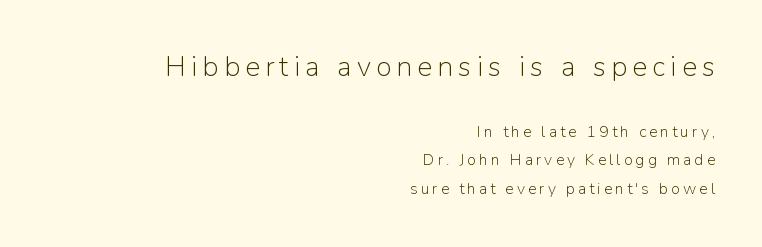
{"serif": "no", "italic": "no", "bold": "no", "weight": "light", "width": "normal", "stroke_contrast": "low", "x_height": "medium", "monospaced": "no", "underline": "no", "align": "right", "line_spacing_ratio": 1.79, "larger_block": "first", "size_ratio": 1.75, "glyph_px": 28}
